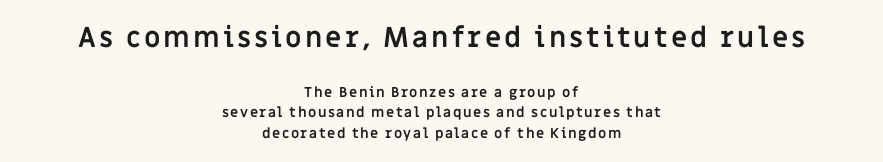
{"serif": "no", "italic": "no", "bold": "yes", "weight": "semibold", "width": "normal", "stroke_contrast": "low", "x_height": "large", "monospaced": "no", "underline": "no", "align": "center", "line_spacing": "normal", "line_spacing_ratio": 1.47, "larger_block": "first", "size_ratio": 2.0, "glyph_px": 28}
